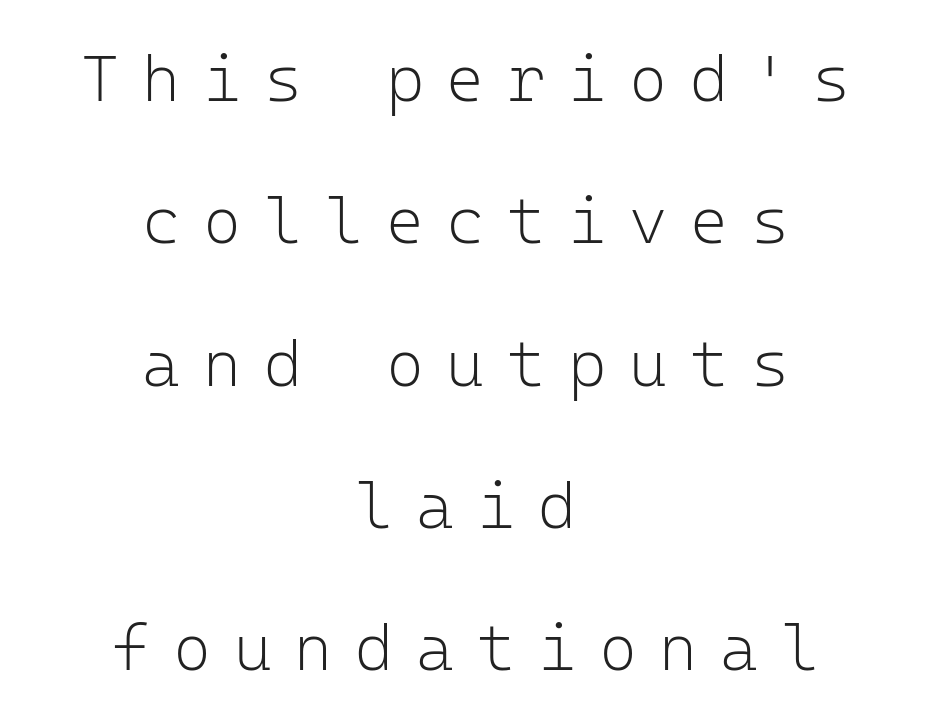
Anything drawn beneath the words? Only blank space. Bold? No — there's no thickening of the strokes. Notice how the passage keeps no hard edge, just a central spine. The face used here is rendered with a markedly widened letterfit.
